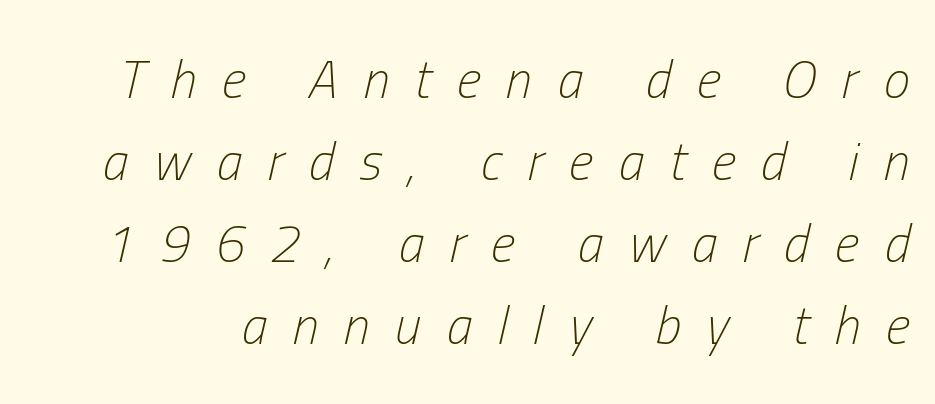
{"italic": "yes", "lean": "right", "slant_degrees": 13, "bold": "no", "weight": "light", "width": "condensed", "stroke_contrast": "low", "x_height": "medium", "monospaced": "no", "underline": "no", "line_spacing": "normal", "line_spacing_ratio": 1.55, "letter_spacing": "wide", "letter_spacing_em": 0.48, "glyph_px": 53}
